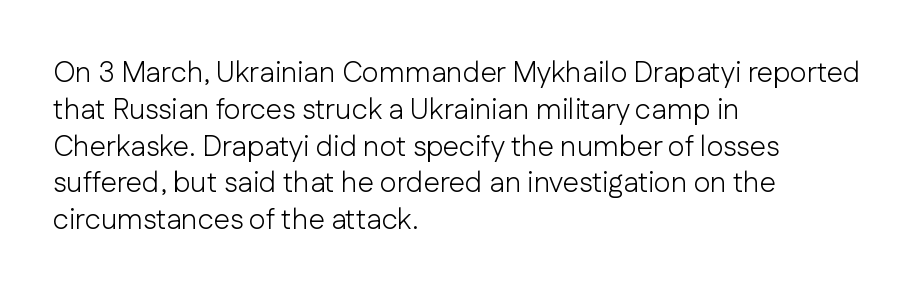
{"serif": "no", "italic": "no", "bold": "no", "weight": "light", "width": "normal", "stroke_contrast": "low", "x_height": "medium", "monospaced": "no", "underline": "no", "align": "left", "line_spacing": "normal", "line_spacing_ratio": 1.27, "letter_spacing": "normal", "letter_spacing_em": 0.0, "glyph_px": 29}
